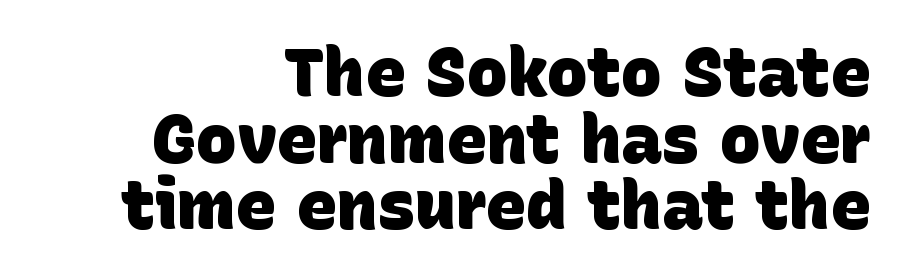
{"serif": "no", "bold": "yes", "weight": "heavy", "width": "normal", "stroke_contrast": "low", "x_height": "large", "monospaced": "no", "underline": "no", "align": "right", "line_spacing": "tight", "line_spacing_ratio": 0.98, "letter_spacing": "normal", "letter_spacing_em": 0.0, "glyph_px": 68}
